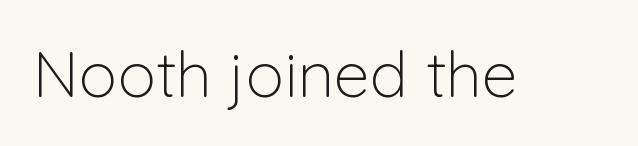
{"serif": "no", "italic": "no", "bold": "no", "weight": "light", "width": "normal", "stroke_contrast": "low", "x_height": "medium", "monospaced": "no", "underline": "no", "letter_spacing": "normal", "letter_spacing_em": 0.0, "glyph_px": 64}
